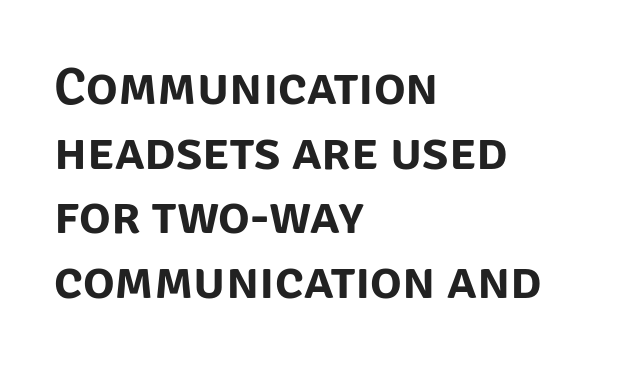
The image shows 53 px sans-serif type, upright; set left-aligned, line spacing 1.22x, normal letter spacing, not underlined; low stroke contrast and a large x-height.
